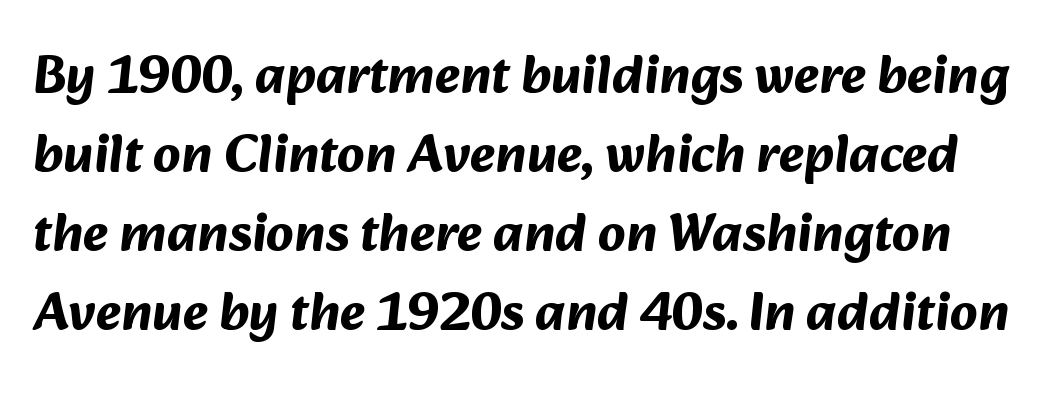
Weight check: bold — yes, fully. The passage shown is typed in a proportional face where columns would drift. Horizontal bands of white between lines are of average thickness. Check where the strokes stop: nothing finishes them off — pure sans.
